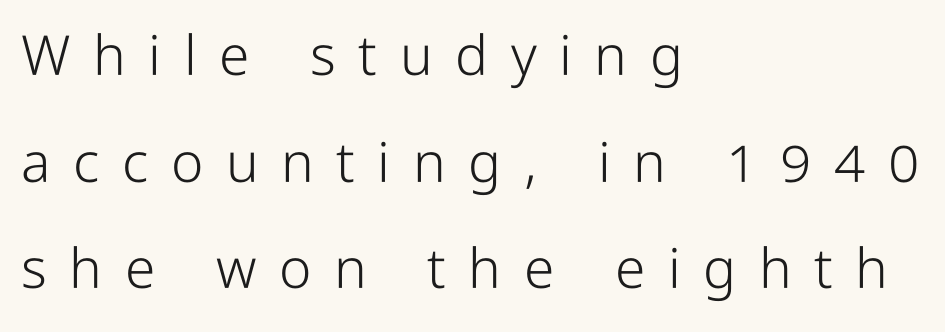
The image shows 55 px light, condensed sans-serif type, upright; set left-aligned, loose line spacing (1.94x), unusually wide letter spacing (+0.41 em), not underlined; low stroke contrast and a medium x-height.
